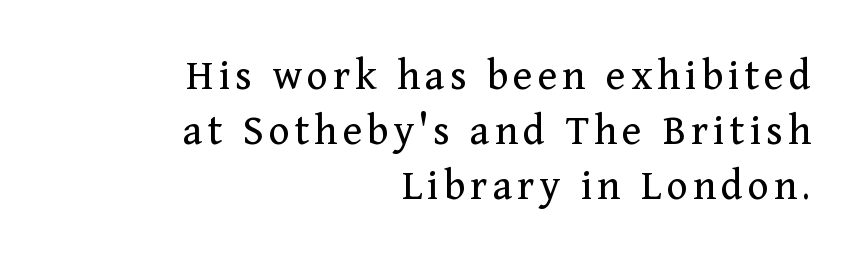
The image shows 45 px regular-weight serif type, upright; set right-aligned, line spacing 1.22x, not underlined; medium stroke contrast and a medium x-height.
